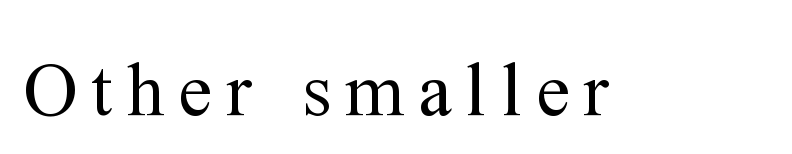
Q: Is the text bold? A: No.
Q: Is the text italic (slanted)? A: No, it is upright.
Q: Is the typeface a serif or a sans-serif typeface? A: Serif.
Q: Is the text underlined? A: No.
Q: Width (condensed, normal, or wide)? A: Normal.
Q: Stroke contrast? A: Medium.
Q: x-height? A: Medium.
Q: Monospaced? A: No.
